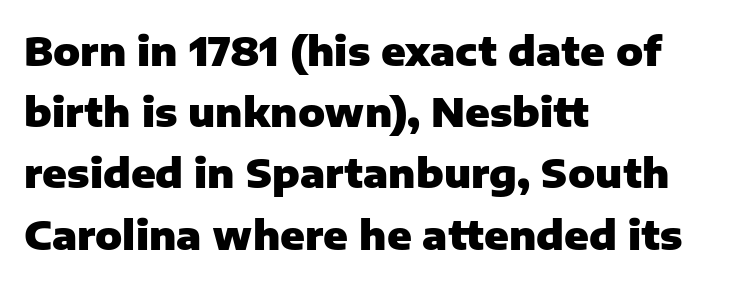
Q: Is the text bold? A: Yes.
Q: Is the text italic (slanted)? A: No, it is upright.
Q: Is the typeface a serif or a sans-serif typeface? A: Sans-serif.
Q: Is the text underlined? A: No.
Q: How is the paragraph aligned? A: Left-aligned.
Q: Is the spacing between letters normal or unusually wide? A: Normal.
Q: Is the spacing between lines tight, normal or loose? A: Normal.
Q: Width (condensed, normal, or wide)? A: Normal.
Q: Stroke contrast? A: Low.
Q: x-height? A: Medium.
Q: Monospaced? A: No.
